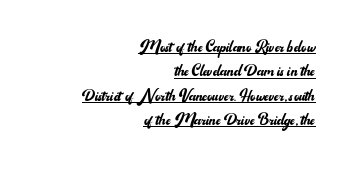
{"bold": "no", "underline": "yes", "align": "right", "line_spacing_ratio": 1.22, "letter_spacing": "normal", "letter_spacing_em": 0.0, "glyph_px": 20}
